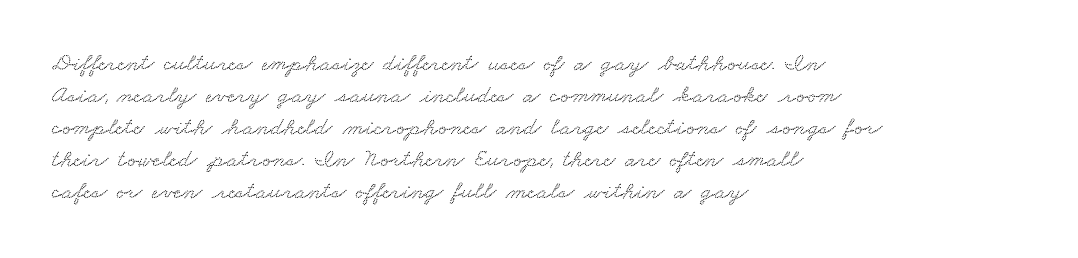
{"underline": "no", "align": "left", "line_spacing": "normal", "line_spacing_ratio": 1.28, "letter_spacing": "normal", "letter_spacing_em": 0.0, "glyph_px": 25}
